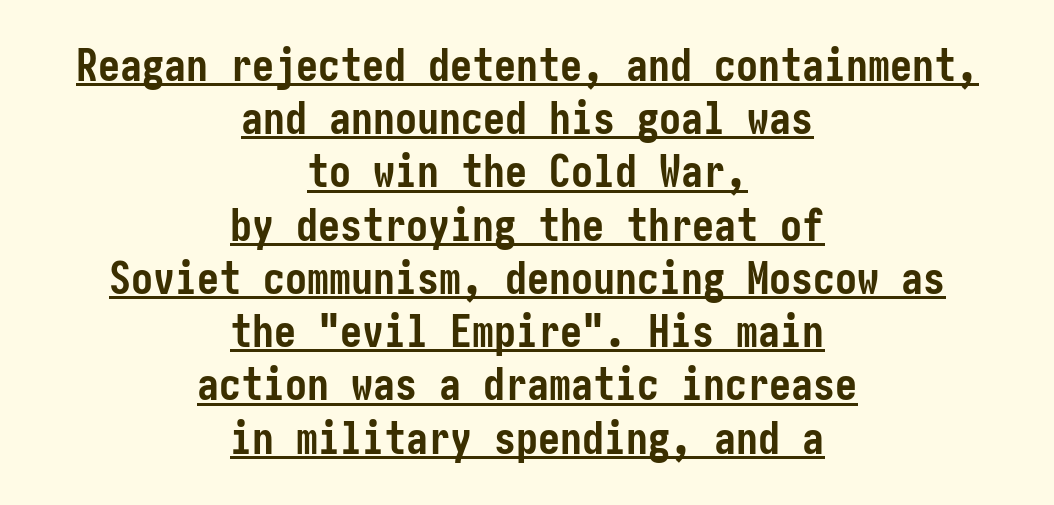
The letters are bold, with thick, heavy strokes. Classification — sans serif. This rendering features underlined lettering. When letters stand straight like this, we call the style roman or upright. The gaps between neighbouring characters are ordinary and unremarkable. The whitespace from short lines is split evenly between both sides.
